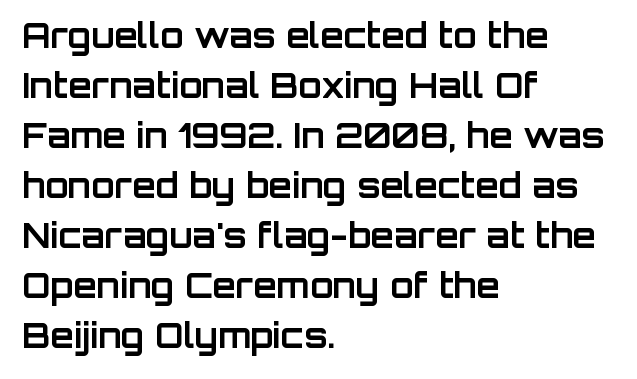
The image shows 34 px bold sans-serif type, upright; set left-aligned, normal line spacing (1.47x), normal letter spacing, not underlined; low stroke contrast and a large x-height.
